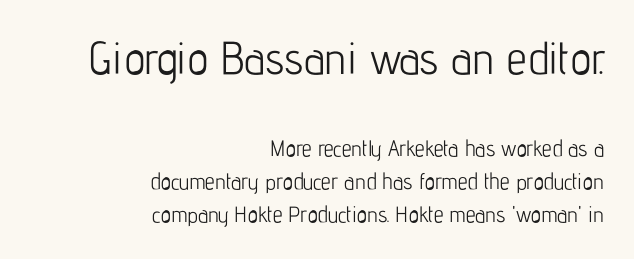
The strip under each line holds only bare page. You could call the tracking neutral — neither tight nor loose. The passage shown is typed in a proportional face where columns would drift. The lines are quadded right. A sans-serif font was chosen for this passage. No extra ink here — the face is not bold.
